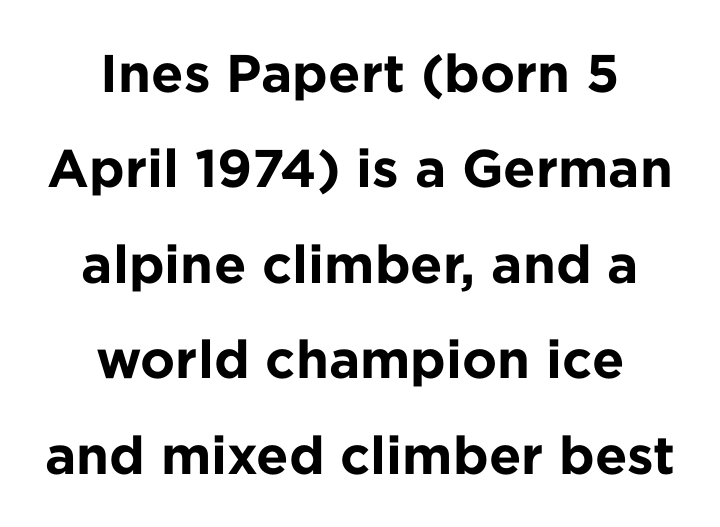
Each word holds together tightly as a unit, with standard inter-letter gaps. The lines in this sample share a center point and differ in where they start and stop. A sans-serif font was chosen for this passage. The font is running at its bold setting. The rendering uses natural spacing where letterforms have individual widths. Anything drawn beneath the words? Only blank space.
